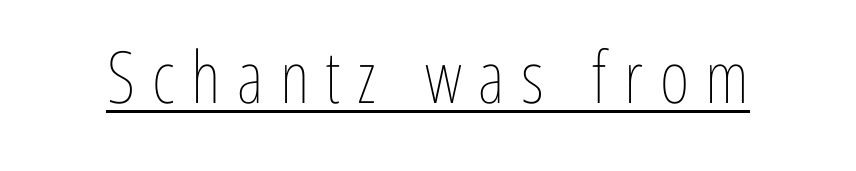
The image shows 72 px thin, condensed type, upright; set unusually wide letter spacing (+0.23 em), underlined; low stroke contrast and a medium x-height.
